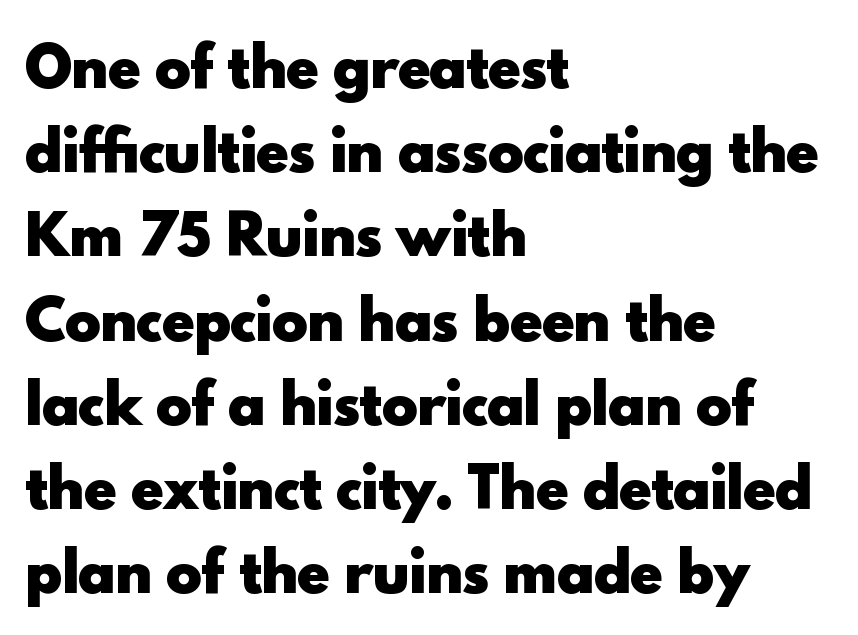
The image shows 54 px heavy sans-serif type, upright; set left-aligned, normal line spacing (1.56x), normal letter spacing, not underlined; a small x-height.
